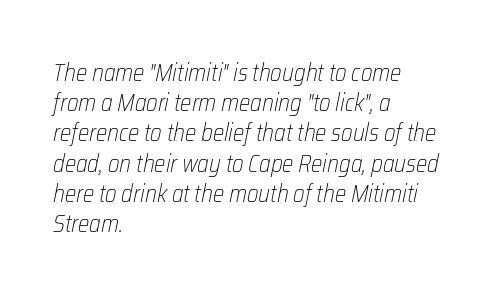
The image shows 24 px text type, italic (leaning right); set left-aligned, normal line spacing (1.26x), normal letter spacing, not underlined.
